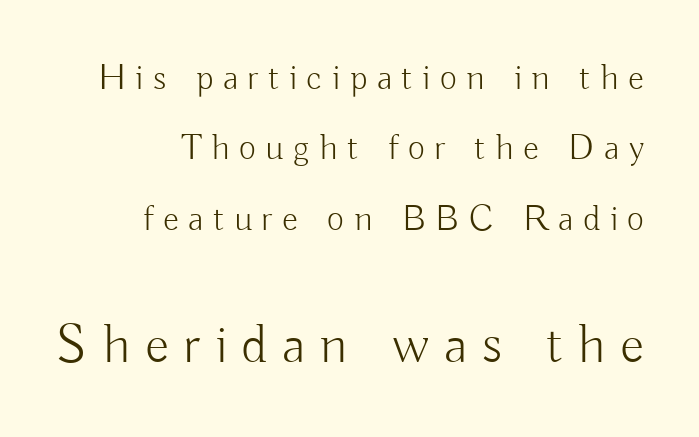
Q: Is the text bold? A: No.
Q: Is the text italic (slanted)? A: No, it is upright.
Q: Is the typeface a serif or a sans-serif typeface? A: Sans-serif.
Q: Is the text underlined? A: No.
Q: How is the paragraph aligned? A: Right-aligned.
Q: Is the spacing between letters normal or unusually wide? A: Unusually wide.
Q: Is the spacing between lines tight, normal or loose? A: Loose.
Q: Which block of text is set in a larger size, the first (top) or the second (bottom)? A: The second (bottom) one.
Q: Width (condensed, normal, or wide)? A: Normal.
Q: Stroke contrast? A: Low.
Q: x-height? A: Small.
Q: Monospaced? A: No.
